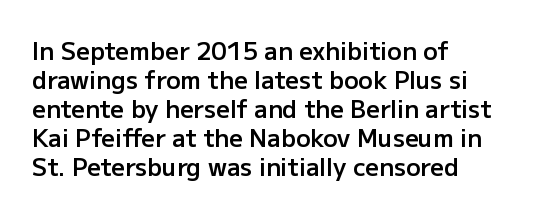
The image shows 24 px text type, upright; set left-aligned, line spacing 1.21x, normal letter spacing, not underlined.
